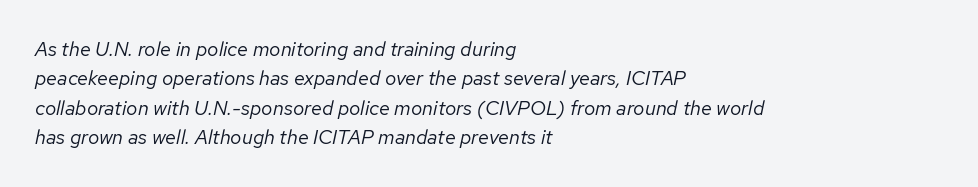
Q: Is the text bold? A: No.
Q: Is the text italic (slanted)? A: Yes, it leans right by about 12 degrees.
Q: Is the text underlined? A: No.
Q: How is the paragraph aligned? A: Left-aligned.
Q: Is the spacing between letters normal or unusually wide? A: Normal.
Q: Is the spacing between lines tight, normal or loose? A: Normal.
